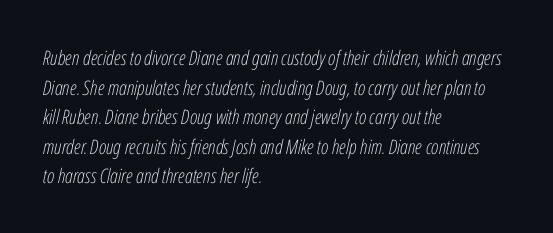
The image shows 20 px text type, italic (leaning right); set left-aligned, normal line spacing (1.48x), normal letter spacing, not underlined.
